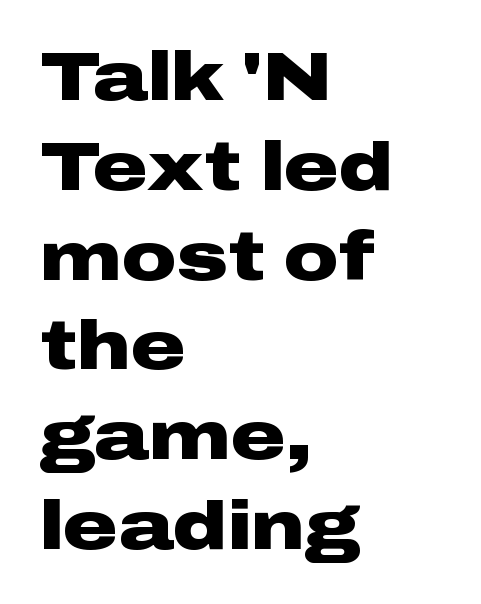
Q: Is the text bold? A: Yes.
Q: Is the text italic (slanted)? A: No, it is upright.
Q: Is the typeface a serif or a sans-serif typeface? A: Sans-serif.
Q: Is the text underlined? A: No.
Q: How is the paragraph aligned? A: Left-aligned.
Q: Is the spacing between letters normal or unusually wide? A: Normal.
Q: Is the spacing between lines tight, normal or loose? A: Normal.
Q: Width (condensed, normal, or wide)? A: Wide.
Q: Stroke contrast? A: Low.
Q: x-height? A: Medium.
Q: Monospaced? A: No.
